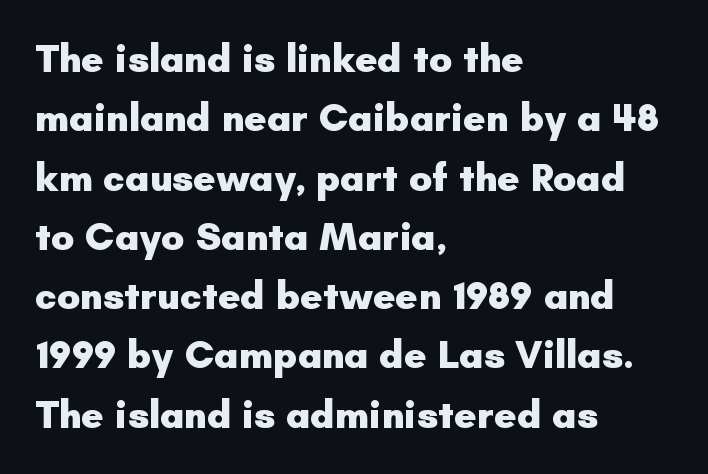
Q: Is the text bold? A: Yes.
Q: Is the text italic (slanted)? A: No, it is upright.
Q: Is the typeface a serif or a sans-serif typeface? A: Sans-serif.
Q: Is the text underlined? A: No.
Q: How is the paragraph aligned? A: Left-aligned.
Q: Is the spacing between letters normal or unusually wide? A: Normal.
Q: Is the spacing between lines tight, normal or loose? A: Normal.
Q: Width (condensed, normal, or wide)? A: Normal.
Q: Stroke contrast? A: Low.
Q: x-height? A: Small.
Q: Monospaced? A: No.
